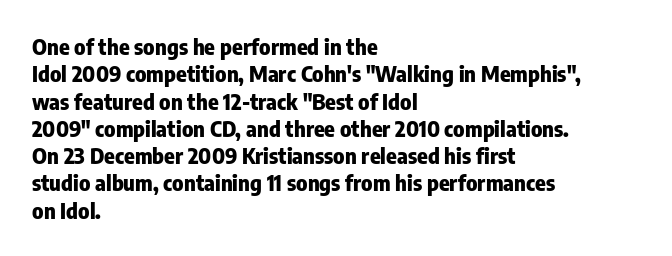
{"italic": "no", "bold": "yes", "underline": "no", "align": "left", "line_spacing_ratio": 1.24, "letter_spacing": "normal", "letter_spacing_em": 0.0, "glyph_px": 22}
